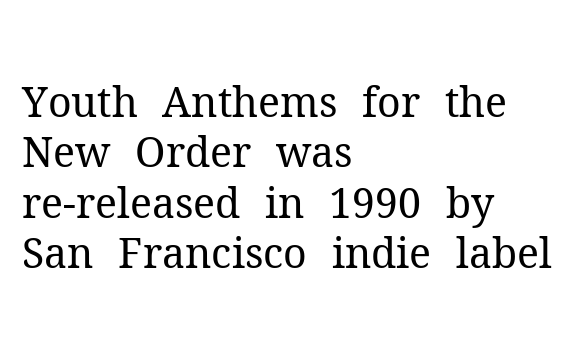
{"serif": "yes", "italic": "no", "bold": "no", "weight": "regular", "width": "normal", "stroke_contrast": "medium", "x_height": "medium", "monospaced": "no", "underline": "no", "align": "left", "line_spacing_ratio": 1.23, "letter_spacing": "normal", "letter_spacing_em": 0.0, "glyph_px": 41}
